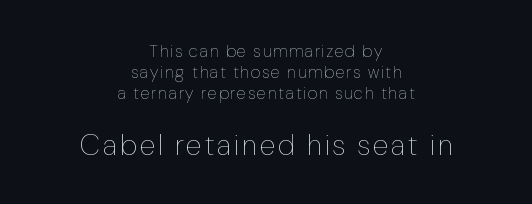
Q: Is the text bold? A: No.
Q: Is the text italic (slanted)? A: No, it is upright.
Q: Is the text underlined? A: No.
Q: How is the paragraph aligned? A: Centered.
Q: Which block of text is set in a larger size, the first (top) or the second (bottom)? A: The second (bottom) one.
Q: Width (condensed, normal, or wide)? A: Condensed.
Q: Stroke contrast? A: Low.
Q: x-height? A: Medium.
Q: Monospaced? A: No.
